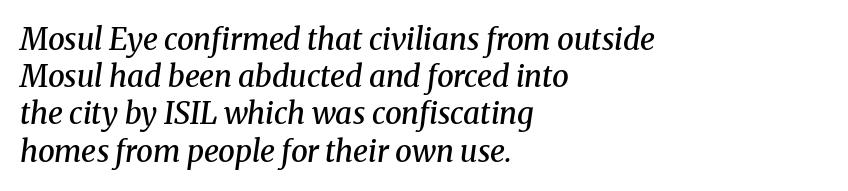
Q: Is the text bold? A: Semi-bold.
Q: Is the text italic (slanted)? A: Yes, it leans right by about 8 degrees.
Q: Is the typeface a serif or a sans-serif typeface? A: Serif.
Q: Is the text underlined? A: No.
Q: How is the paragraph aligned? A: Left-aligned.
Q: Is the spacing between letters normal or unusually wide? A: Normal.
Q: Width (condensed, normal, or wide)? A: Normal.
Q: Stroke contrast? A: Medium.
Q: x-height? A: Medium.
Q: Monospaced? A: No.
